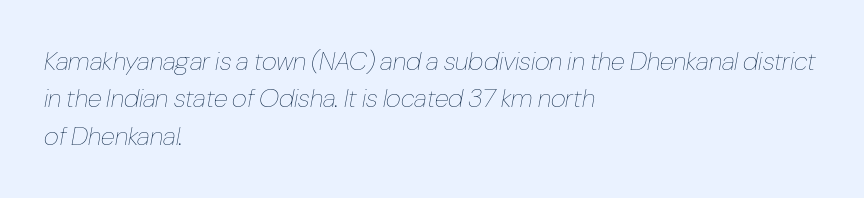
Default kerning and tracking; the words read as compact shapes. Caption: multi-line text, flush left, ragged right. The leading is moderate, giving the passage an even texture. Each row of text sits above clean, open space.
